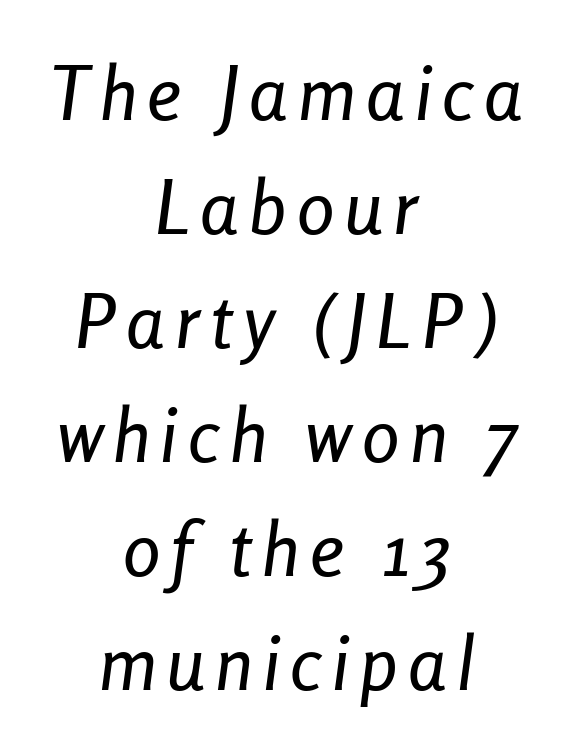
The image shows 75 px condensed type, italic (leaning right); set centered, normal line spacing (1.52x), not underlined; low stroke contrast and a medium x-height.
